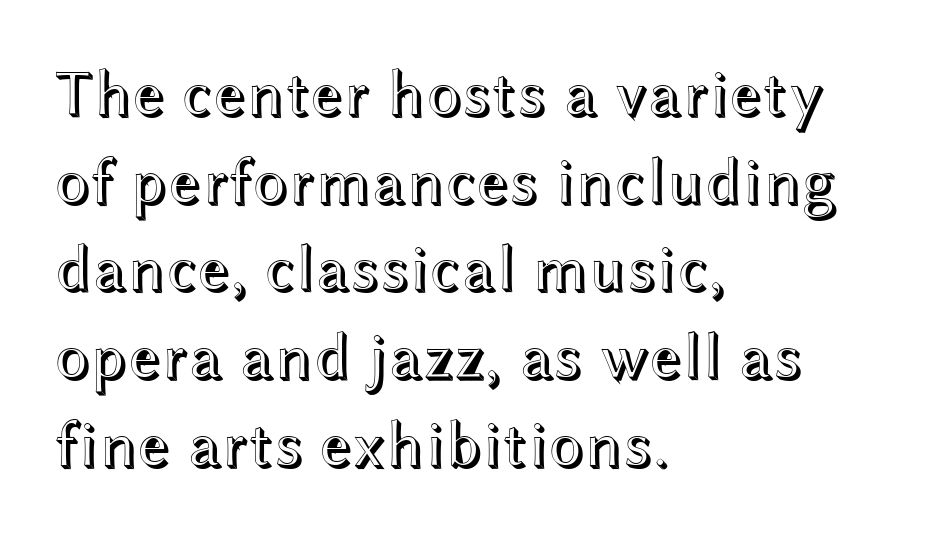
Q: Is the text italic (slanted)? A: No, it is upright.
Q: Is the text underlined? A: No.
Q: How is the paragraph aligned? A: Left-aligned.
Q: Is the spacing between letters normal or unusually wide? A: Normal.
Q: Is the spacing between lines tight, normal or loose? A: Normal.
Q: Width (condensed, normal, or wide)? A: Wide.
Q: x-height? A: Medium.
Q: Monospaced? A: No.
